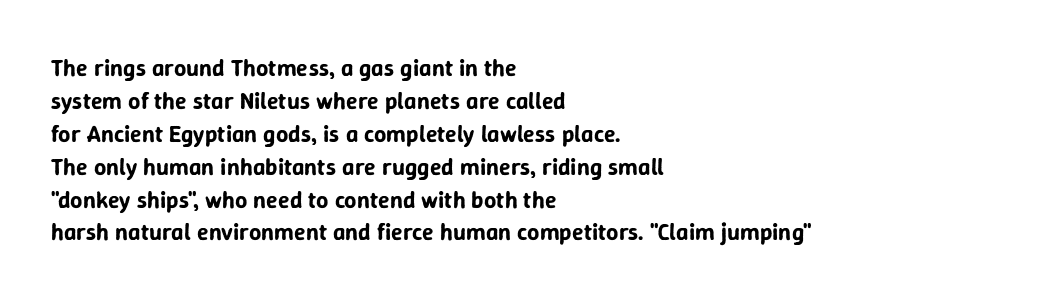
{"italic": "no", "underline": "no", "align": "left", "line_spacing": "normal", "line_spacing_ratio": 1.37, "letter_spacing": "normal", "letter_spacing_em": 0.0, "glyph_px": 24}
